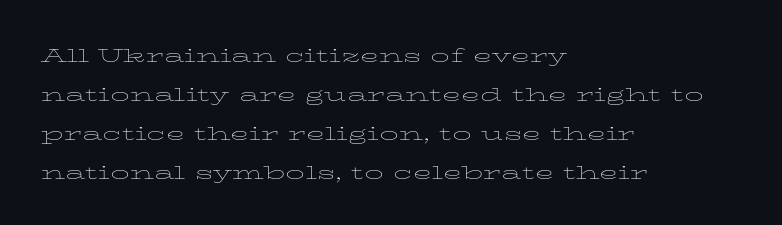
The space between consecutive lines is moderate. In terms of letterspacing, this is plain default setting. This rendering features lettering with no underline. Is the stroke heavy? The answer is a plain regular-or-lighter.
